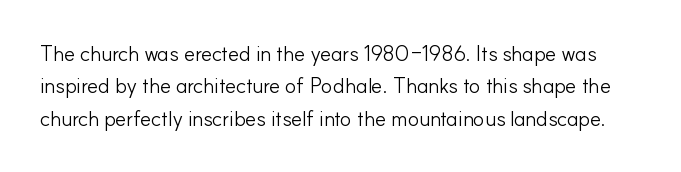
The image shows 21 px text type, upright; set normal line spacing (1.54x), normal letter spacing, not underlined.
